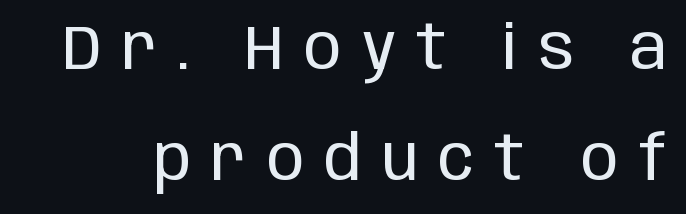
The image shows 62 px regular-weight, condensed sans-serif type, upright; set line spacing 1.79x, unusually wide letter spacing (+0.33 em), not underlined; low stroke contrast and a large x-height.
